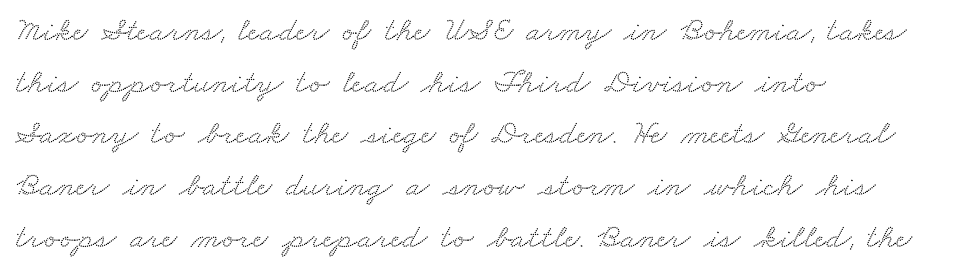
Q: Is the typeface a serif or a sans-serif typeface? A: Serif.
Q: Is the text underlined? A: No.
Q: How is the paragraph aligned? A: Left-aligned.
Q: Is the spacing between letters normal or unusually wide? A: Normal.
Q: Is the spacing between lines tight, normal or loose? A: Normal.
Q: Width (condensed, normal, or wide)? A: Wide.
Q: Stroke contrast? A: Medium.
Q: x-height? A: Small.
Q: Monospaced? A: No.
